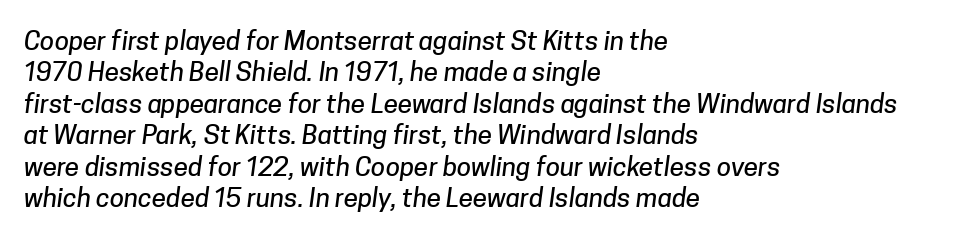
The paragraph shown leans on its left margin. The glyphs are unaccompanied by any horizontal stroke below them. Words appear dense and cohesive because spacing is normal.
